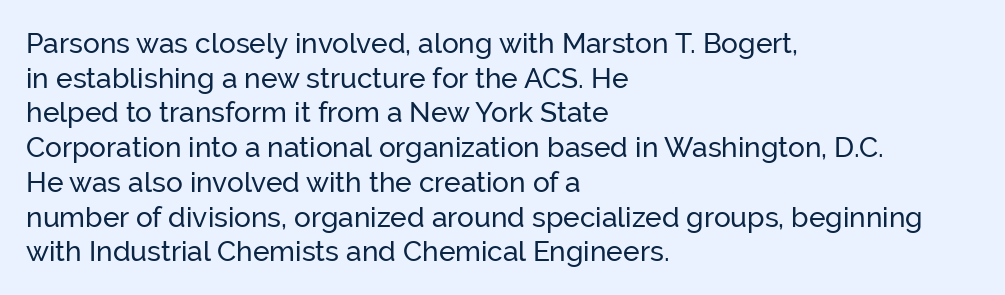
Q: Is the text bold? A: No.
Q: Is the text italic (slanted)? A: No, it is upright.
Q: Is the typeface a serif or a sans-serif typeface? A: Sans-serif.
Q: Is the text underlined? A: No.
Q: How is the paragraph aligned? A: Left-aligned.
Q: Is the spacing between letters normal or unusually wide? A: Normal.
Q: Width (condensed, normal, or wide)? A: Normal.
Q: Stroke contrast? A: Low.
Q: x-height? A: Medium.
Q: Monospaced? A: No.
